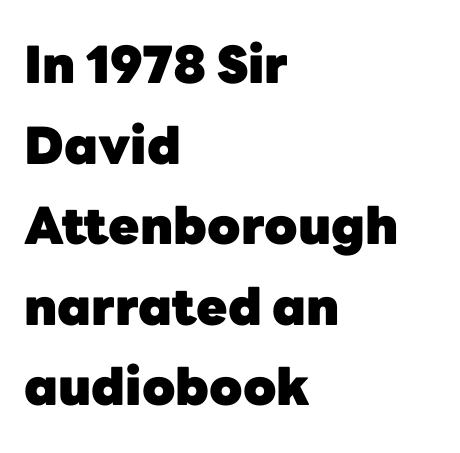
Q: Is the text bold? A: Yes.
Q: Is the text italic (slanted)? A: No, it is upright.
Q: Is the typeface a serif or a sans-serif typeface? A: Sans-serif.
Q: Is the text underlined? A: No.
Q: How is the paragraph aligned? A: Left-aligned.
Q: Is the spacing between letters normal or unusually wide? A: Normal.
Q: Is the spacing between lines tight, normal or loose? A: Normal.
Q: Width (condensed, normal, or wide)? A: Normal.
Q: Stroke contrast? A: Low.
Q: x-height? A: Medium.
Q: Monospaced? A: No.
